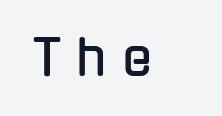
The image shows 49 px condensed sans-serif type, upright; set unusually wide letter spacing (+0.32 em), not underlined; low stroke contrast and a medium x-height.
